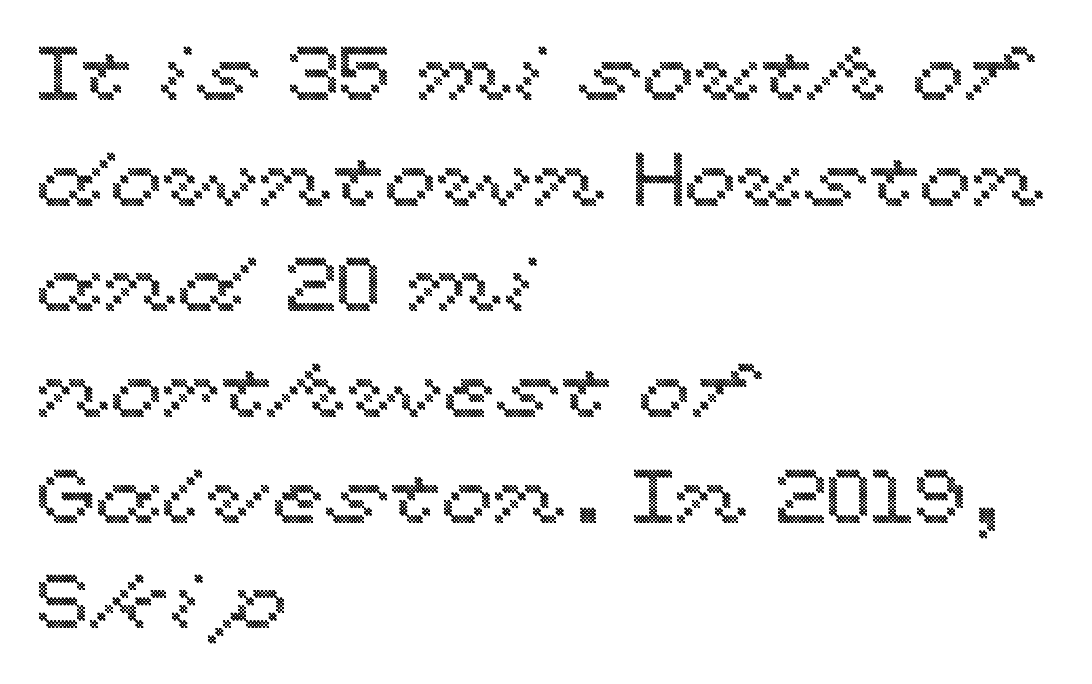
The image shows 76 px wide type; set left-aligned, normal line spacing (1.39x), normal letter spacing, not underlined; a medium x-height.
